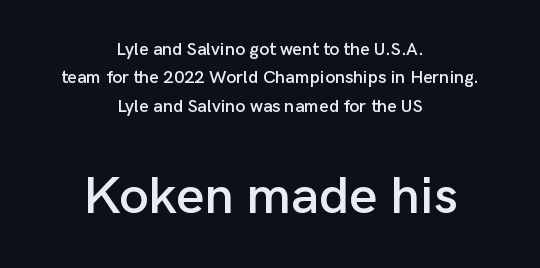
The specimen omits any rule beneath the text block's lines. Do the characters align in a grid? No, the font is proportional. The line texture is even and compact thanks to regular tracking. These lines are centered, leaving both edges ragged.
